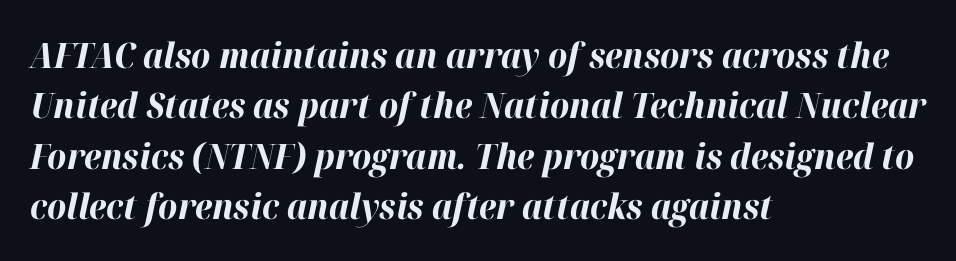
The image shows 35 px bold type, italic (leaning right); set left-aligned, normal line spacing (1.44x), normal letter spacing, not underlined; high stroke contrast and a medium x-height.
